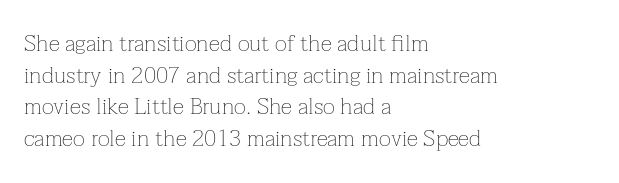
The image shows 23 px text type, upright; set left-aligned, normal line spacing (1.37x), normal letter spacing, not underlined.
